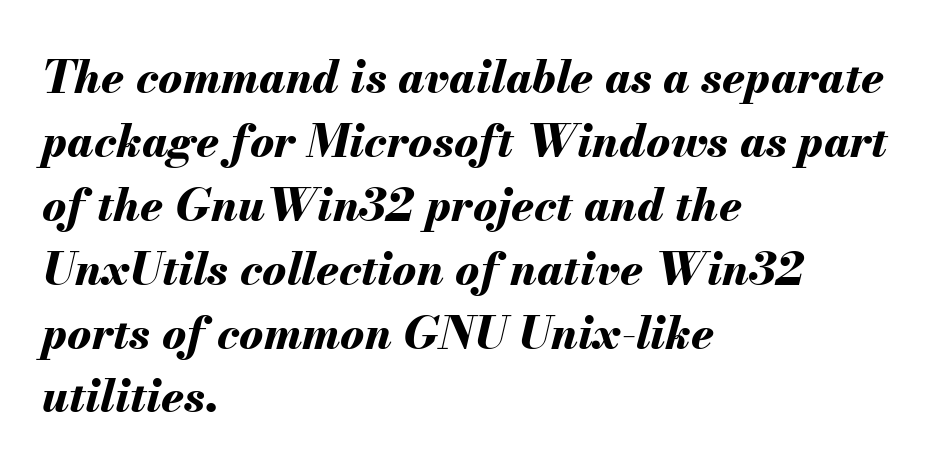
{"italic": "yes", "lean": "right", "slant_degrees": 13, "bold": "yes", "weight": "bold", "width": "normal", "stroke_contrast": "medium", "x_height": "small", "monospaced": "no", "underline": "no", "align": "left", "line_spacing": "normal", "line_spacing_ratio": 1.42, "letter_spacing": "normal", "letter_spacing_em": 0.0, "glyph_px": 45}
